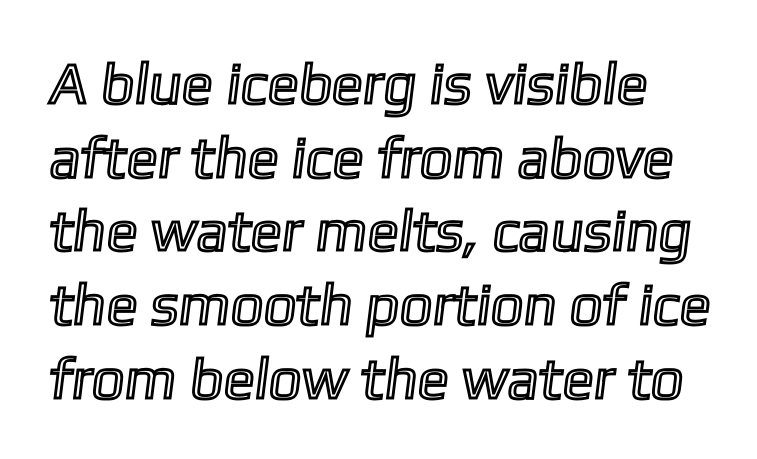
{"width": "normal", "x_height": "medium", "monospaced": "no", "underline": "no", "line_spacing": "normal", "line_spacing_ratio": 1.27, "letter_spacing": "normal", "letter_spacing_em": 0.0, "glyph_px": 58}
